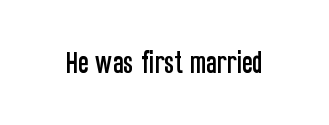
If you drew a line through each stem, it would be perfectly vertical. Characters follow at the spacing the type designer built in. The words here are not underlined.
